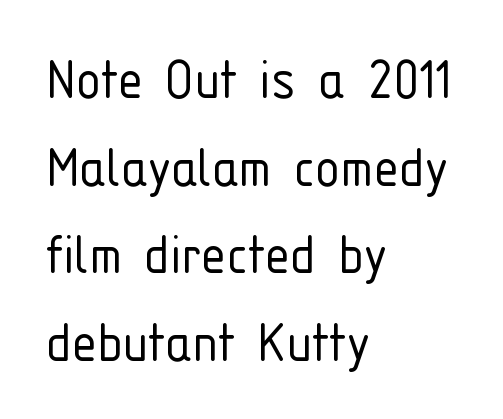
The image shows 63 px light, condensed sans-serif type, upright; set left-aligned, normal line spacing (1.39x), normal letter spacing, not underlined; low stroke contrast and a medium x-height.
